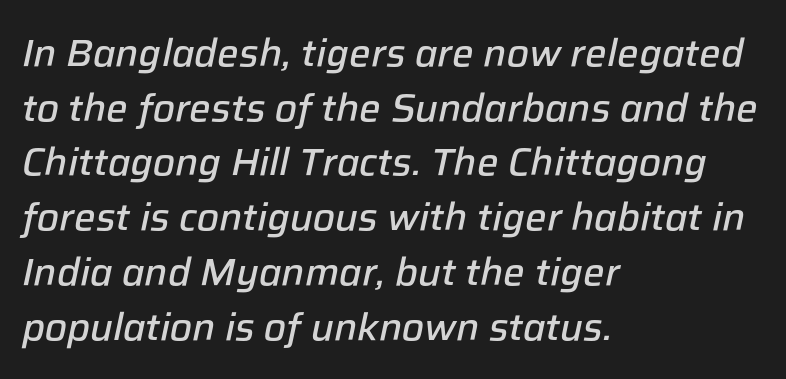
{"italic": "yes", "lean": "right", "slant_degrees": 12, "bold": "semi", "weight": "semibold", "width": "normal", "stroke_contrast": "low", "x_height": "medium", "monospaced": "no", "underline": "no", "align": "left", "line_spacing": "normal", "line_spacing_ratio": 1.44, "letter_spacing": "normal", "letter_spacing_em": 0.0, "glyph_px": 38}
